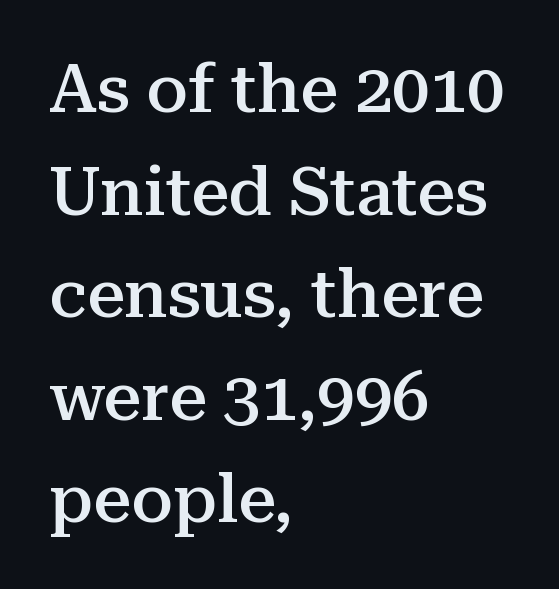
Q: Is the text bold? A: Semi-bold.
Q: Is the text italic (slanted)? A: No, it is upright.
Q: Is the typeface a serif or a sans-serif typeface? A: Serif.
Q: Is the text underlined? A: No.
Q: How is the paragraph aligned? A: Left-aligned.
Q: Is the spacing between letters normal or unusually wide? A: Normal.
Q: Is the spacing between lines tight, normal or loose? A: Normal.
Q: Width (condensed, normal, or wide)? A: Normal.
Q: Stroke contrast? A: Medium.
Q: x-height? A: Medium.
Q: Monospaced? A: No.
